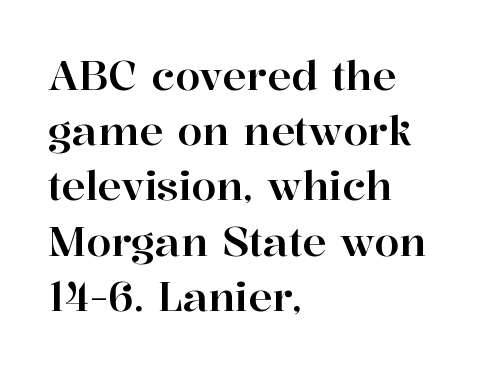
Q: Is the text italic (slanted)? A: No, it is upright.
Q: Is the typeface a serif or a sans-serif typeface? A: Serif.
Q: Is the text underlined? A: No.
Q: How is the paragraph aligned? A: Left-aligned.
Q: Is the spacing between letters normal or unusually wide? A: Normal.
Q: Is the spacing between lines tight, normal or loose? A: Normal.
Q: Width (condensed, normal, or wide)? A: Normal.
Q: Stroke contrast? A: High.
Q: x-height? A: Medium.
Q: Monospaced? A: No.
